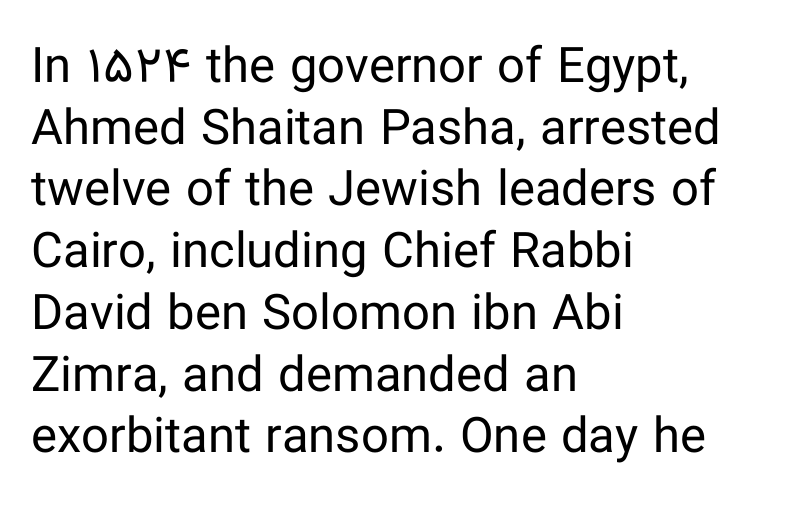
The image shows 49 px regular-weight sans-serif type, upright; set left-aligned, normal line spacing (1.26x), normal letter spacing, not underlined; low stroke contrast and a medium x-height.
